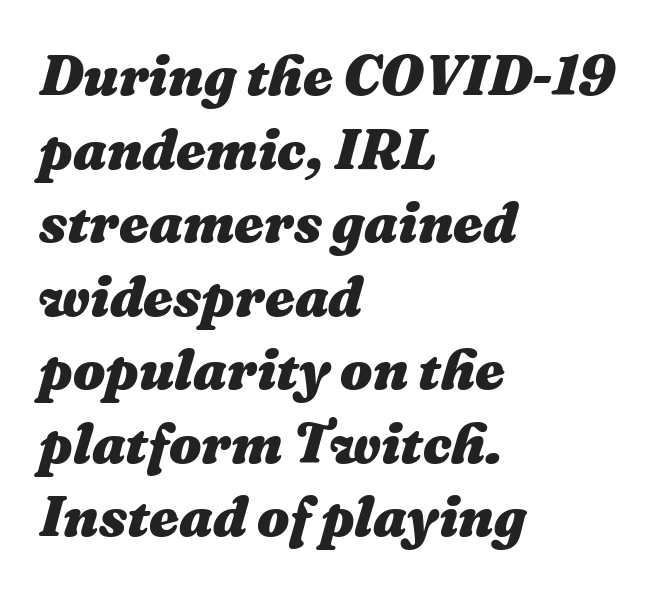
If you measured baseline to baseline, you'd find a middling distance. Heft: maximum for text — a bold. Descenders are the only things crossing below the line. No extra tracking has been applied to these lines. Slant detected: the letters are inclined.
